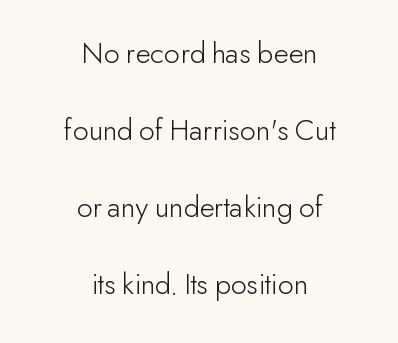
The font family rendered here belongs to the sans-serif group. Proportional: the letters do not fall into vertical columns. Horizontal alignment here is central, giving a formal, balanced look. When letters stand straight like this, we call the style roman or upright.
